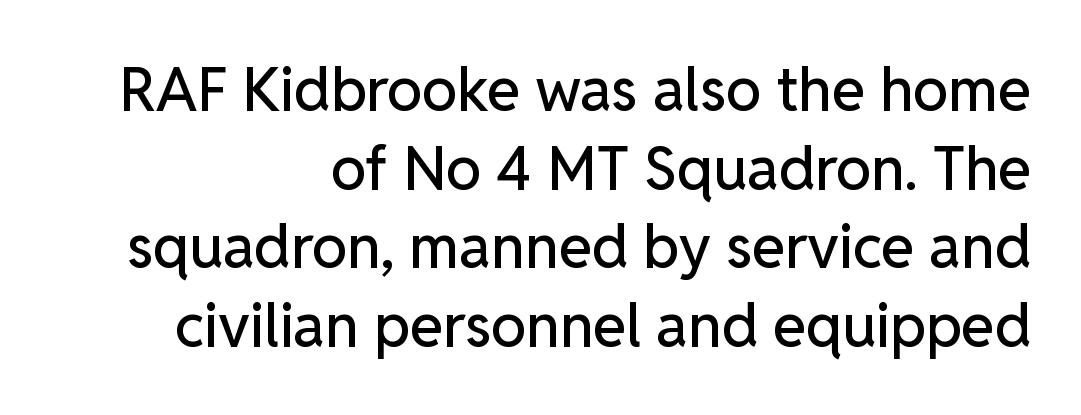
Q: Is the text italic (slanted)? A: No, it is upright.
Q: Is the typeface a serif or a sans-serif typeface? A: Sans-serif.
Q: Is the text underlined? A: No.
Q: How is the paragraph aligned? A: Right-aligned.
Q: Is the spacing between letters normal or unusually wide? A: Normal.
Q: Is the spacing between lines tight, normal or loose? A: Normal.
Q: Width (condensed, normal, or wide)? A: Normal.
Q: Stroke contrast? A: Low.
Q: x-height? A: Medium.
Q: Monospaced? A: No.
